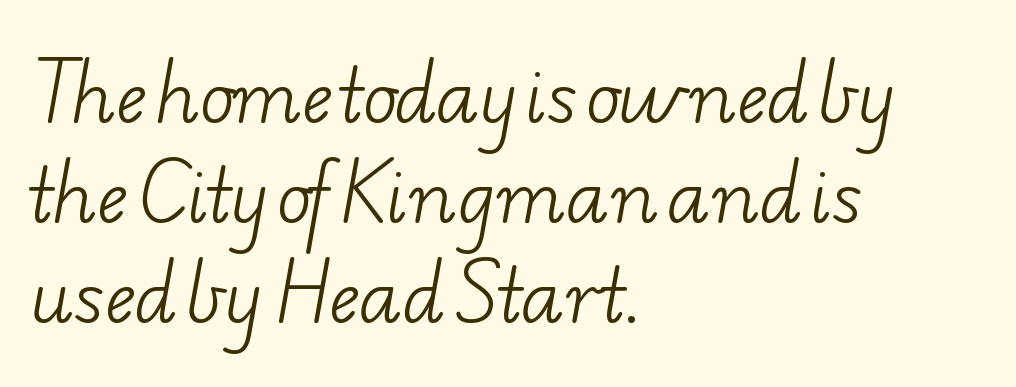
Think of a printed novel: that variable character pitch is what you see here. Characters follow at the spacing the type designer built in. Check the space under the baseline: it is left empty. Leftover space on each line is placed entirely after the last word. I'd call this a serif setting — the letters wear small feet.
